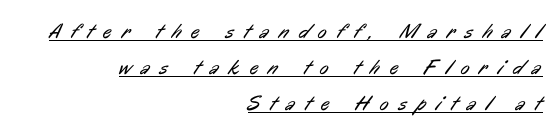
Looks like someone drew a line under every word here. The face looks like a standard text weight, possibly lighter. Each line ends at the same right margin while the left side varies. Here the glyphs are tracked loosely, breaking word shapes into spaced letters.
